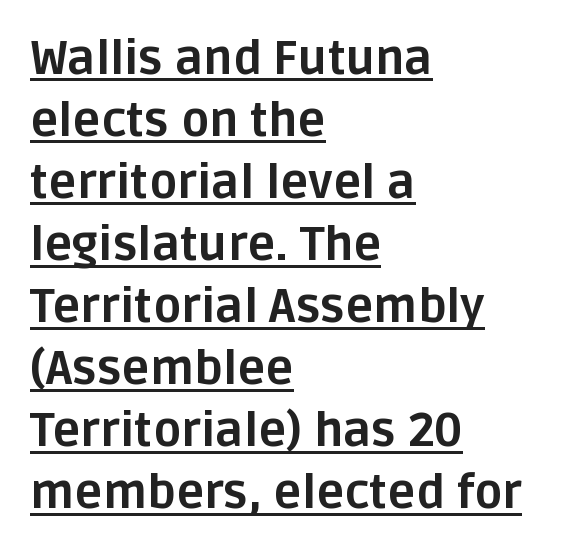
Q: Is the text bold? A: Yes.
Q: Is the text italic (slanted)? A: No, it is upright.
Q: Is the typeface a serif or a sans-serif typeface? A: Sans-serif.
Q: Is the text underlined? A: Yes.
Q: How is the paragraph aligned? A: Left-aligned.
Q: Is the spacing between letters normal or unusually wide? A: Normal.
Q: Is the spacing between lines tight, normal or loose? A: Normal.
Q: Width (condensed, normal, or wide)? A: Normal.
Q: Stroke contrast? A: Low.
Q: x-height? A: Large.
Q: Monospaced? A: No.
